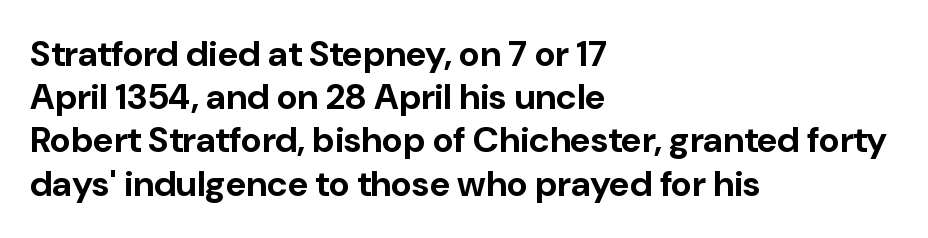
Q: Is the text bold? A: Yes.
Q: Is the text italic (slanted)? A: No, it is upright.
Q: Is the typeface a serif or a sans-serif typeface? A: Sans-serif.
Q: Is the text underlined? A: No.
Q: How is the paragraph aligned? A: Left-aligned.
Q: Is the spacing between letters normal or unusually wide? A: Normal.
Q: Width (condensed, normal, or wide)? A: Normal.
Q: Stroke contrast? A: Low.
Q: x-height? A: Medium.
Q: Monospaced? A: No.
